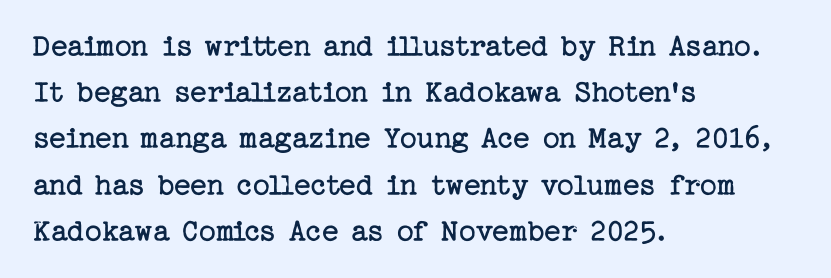
Q: Is the text bold? A: No.
Q: Is the text italic (slanted)? A: No, it is upright.
Q: Is the typeface a serif or a sans-serif typeface? A: Serif.
Q: Is the text underlined? A: No.
Q: How is the paragraph aligned? A: Left-aligned.
Q: Is the spacing between letters normal or unusually wide? A: Normal.
Q: Is the spacing between lines tight, normal or loose? A: Normal.
Q: Width (condensed, normal, or wide)? A: Normal.
Q: Stroke contrast? A: Low.
Q: x-height? A: Medium.
